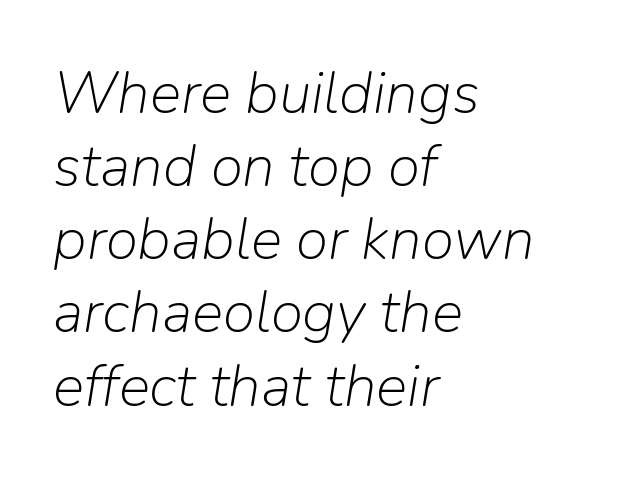
No extra ink here — the face is not bold. These lines are rendered in a variable-pitch font. Underline: absent. The typography opts for an oblique posture over an upright one.
